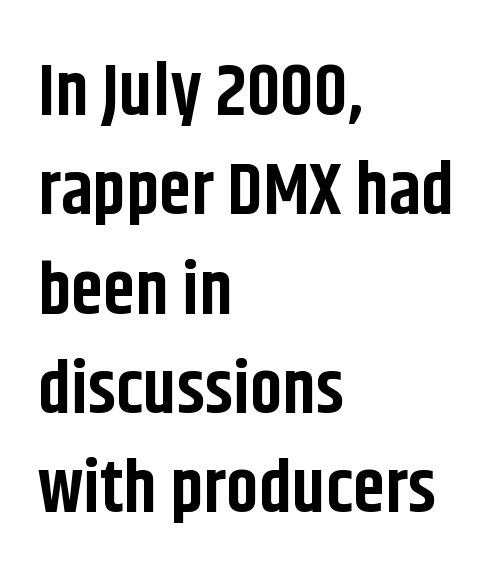
Think of a printed novel: that variable character pitch is what you see here. The rendering uses a moderate line-height, typical for paragraphs. Plain, unruled lines of type. A sans-serif font was chosen for this passage. The glyphs have the mass of a bold cut. The type sits square on the baseline with zero lean.
